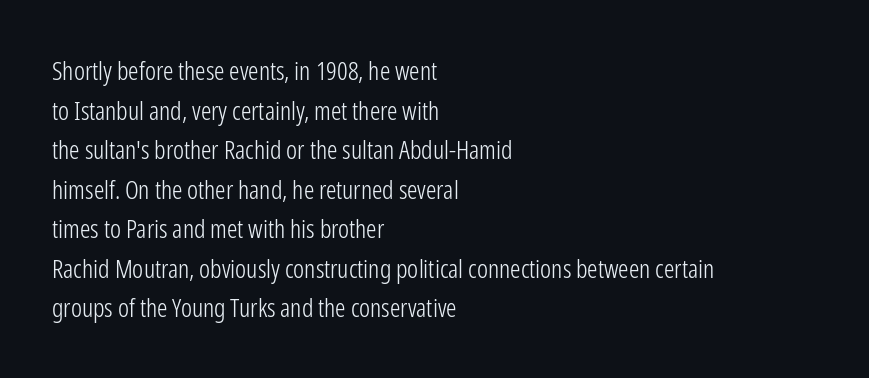
Q: Is the text bold? A: No.
Q: Is the text italic (slanted)? A: No, it is upright.
Q: Is the text underlined? A: No.
Q: How is the paragraph aligned? A: Left-aligned.
Q: Is the spacing between letters normal or unusually wide? A: Normal.
Q: Is the spacing between lines tight, normal or loose? A: Normal.
